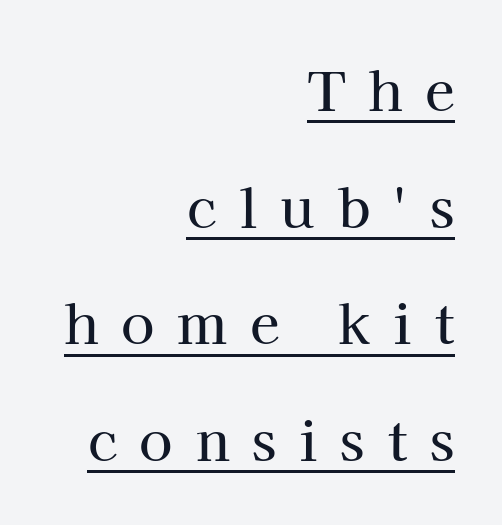
The type family on display is of the serif kind. Notice the wide empty band between every row — that's loose leading. It's the straight-up-and-down kind of type. Tracking value appears strongly positive — letters spread wide. Here the designer chose a conventional face with non-uniform glyph widths.
